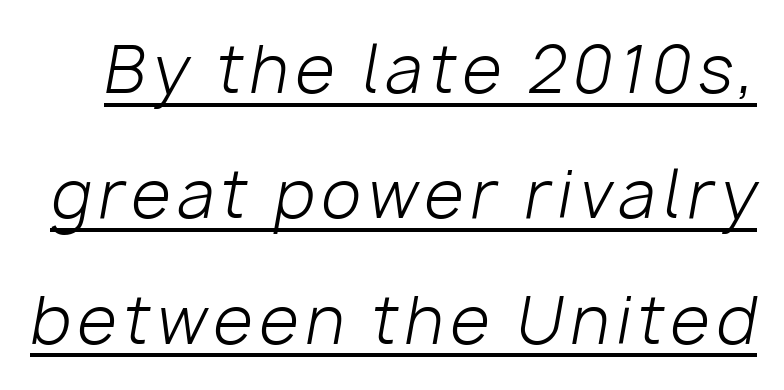
The image shows 64 px light type, italic (leaning right); set loose line spacing (1.96x), underlined; low stroke contrast and a medium x-height.
